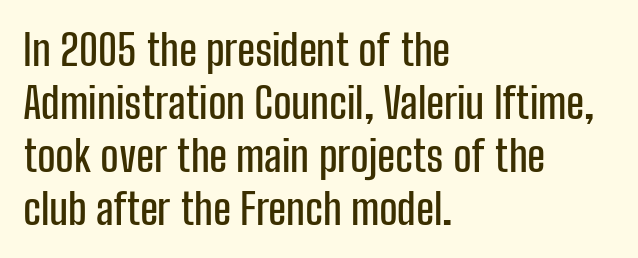
The image shows 43 px condensed sans-serif type, upright; set left-aligned, line spacing 1.23x, normal letter spacing, not underlined; low stroke contrast and a medium x-height.
